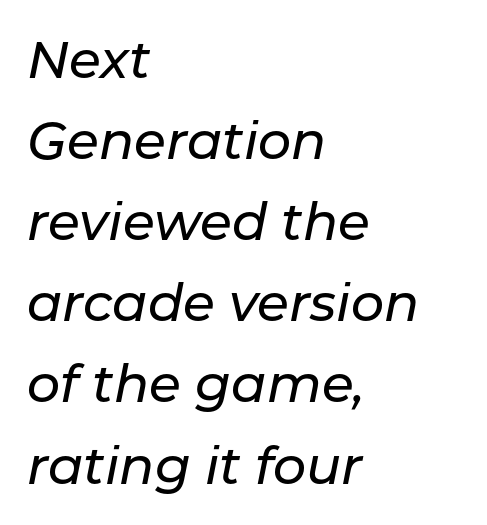
{"italic": "yes", "lean": "right", "slant_degrees": 11, "width": "normal", "stroke_contrast": "low", "x_height": "medium", "monospaced": "no", "underline": "no", "align": "left", "line_spacing": "normal", "line_spacing_ratio": 1.56, "letter_spacing": "normal", "letter_spacing_em": 0.0, "glyph_px": 52}
